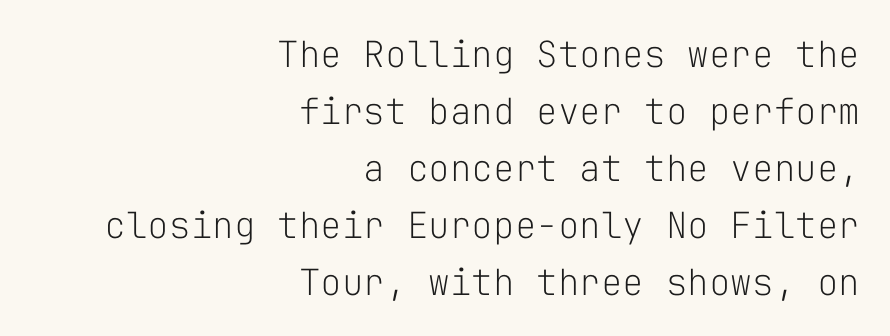
Q: Is the text bold? A: No.
Q: Is the text italic (slanted)? A: No, it is upright.
Q: Is the typeface a serif or a sans-serif typeface? A: Sans-serif.
Q: Is the text underlined? A: No.
Q: How is the paragraph aligned? A: Right-aligned.
Q: Is the spacing between letters normal or unusually wide? A: Normal.
Q: Is the spacing between lines tight, normal or loose? A: Normal.
Q: Width (condensed, normal, or wide)? A: Normal.
Q: Stroke contrast? A: Low.
Q: x-height? A: Medium.
Q: Monospaced? A: Yes.
